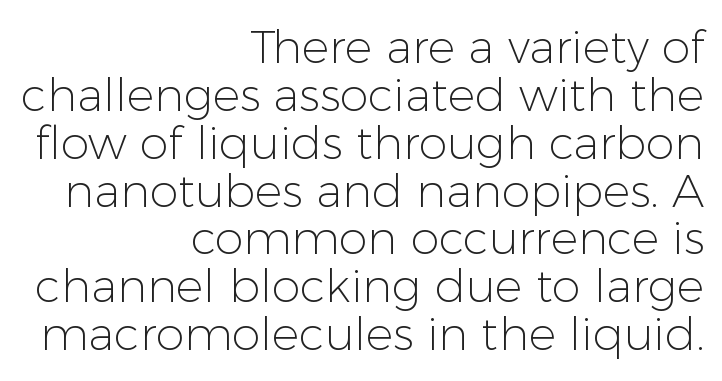
The image shows 46 px light sans-serif type, upright; set right-aligned, tight line spacing (1.04x), normal letter spacing, not underlined; low stroke contrast and a medium x-height.
